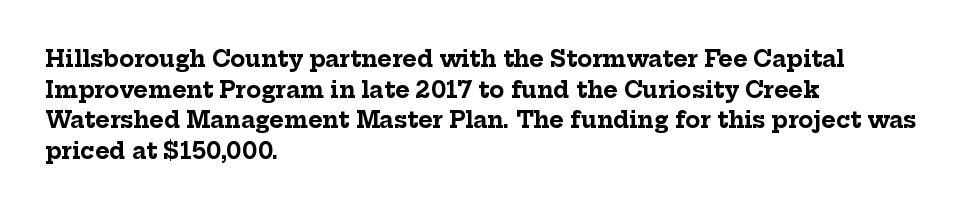
If you drew a line through each stem, it would be perfectly vertical. A normal amount of white space separates one row of letters from the next. Unmarked baselines from the first word to the last. Pretty heavy lettering here — definitely bold. The paragraph has a hard left edge and a soft right edge. These lines keep a tight, regular rhythm from letter to letter.
